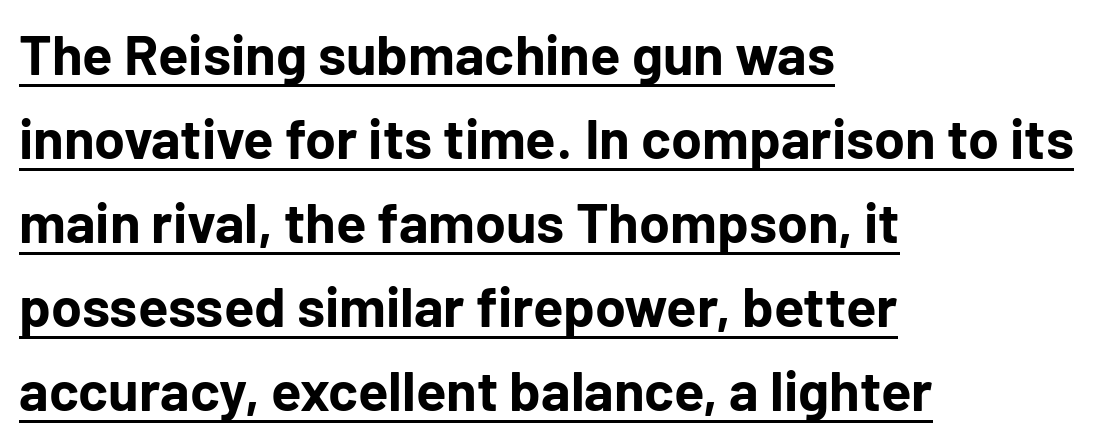
Q: Is the text bold? A: Yes.
Q: Is the text italic (slanted)? A: No, it is upright.
Q: Is the typeface a serif or a sans-serif typeface? A: Sans-serif.
Q: Is the text underlined? A: Yes.
Q: How is the paragraph aligned? A: Left-aligned.
Q: Is the spacing between letters normal or unusually wide? A: Normal.
Q: Is the spacing between lines tight, normal or loose? A: Normal.
Q: Width (condensed, normal, or wide)? A: Normal.
Q: Stroke contrast? A: Low.
Q: x-height? A: Medium.
Q: Monospaced? A: No.
